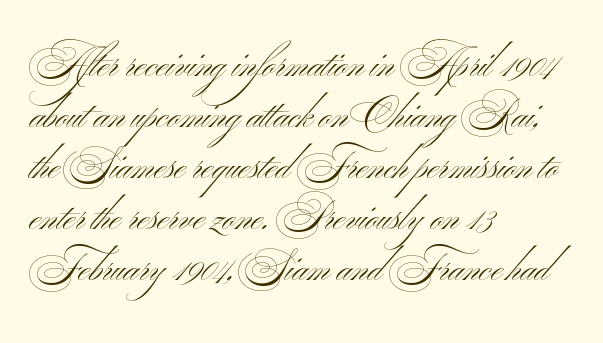
{"serif": "no", "bold": "no", "weight": "light", "width": "wide", "stroke_contrast": "medium", "x_height": "small", "monospaced": "no", "underline": "no", "align": "left", "line_spacing": "normal", "line_spacing_ratio": 1.31, "letter_spacing": "normal", "letter_spacing_em": 0.0, "glyph_px": 39}
